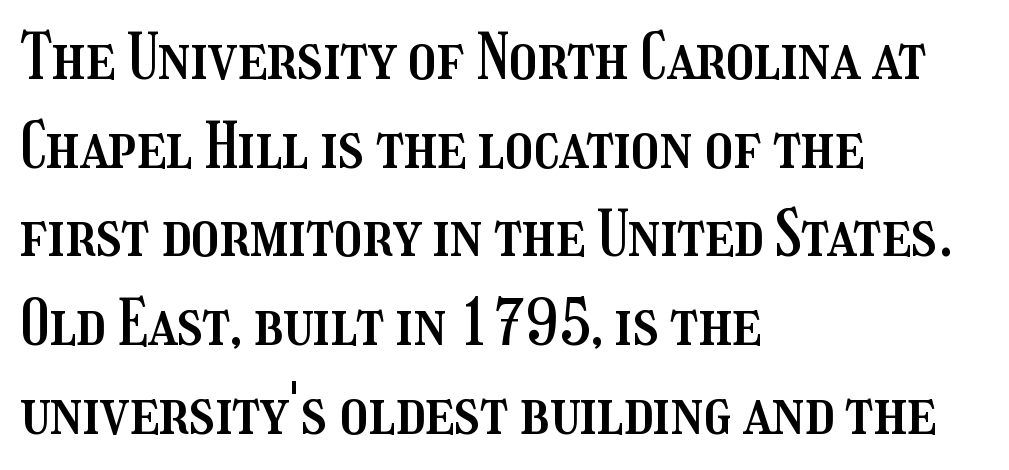
Tracking here is standard; glyphs follow each other at the usual distance. Has an underline been added? It has not. The text block is weighted toward the left margin, trailing off unevenly rightward. Summary of vertical rhythm: regular, with standard interline spacing. The letters stand upright; this is a roman face.
